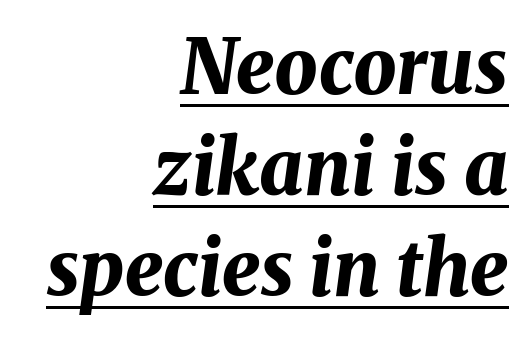
The image shows 76 px bold type, italic (leaning right); set right-aligned, normal line spacing (1.33x), normal letter spacing, underlined; medium stroke contrast and a medium x-height.
